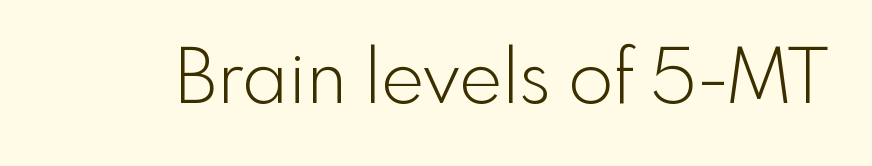
{"serif": "no", "italic": "no", "bold": "no", "weight": "light", "width": "normal", "x_height": "small", "monospaced": "no", "underline": "no", "letter_spacing": "normal", "letter_spacing_em": 0.0, "glyph_px": 74}
